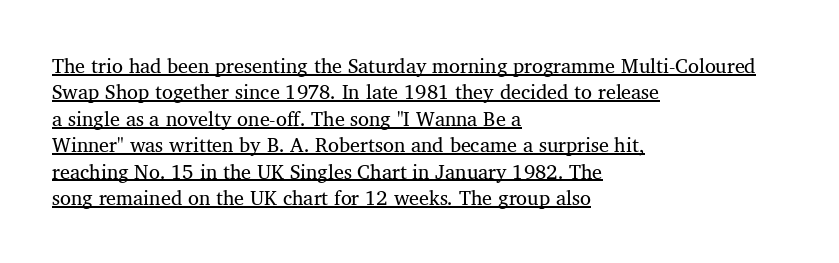
Somebody hit Ctrl+U on this one — the words are underlined. A light-to-regular cut is what we see here. Whoever set this chose a conventional vertical rhythm. Alignment: flush left.
